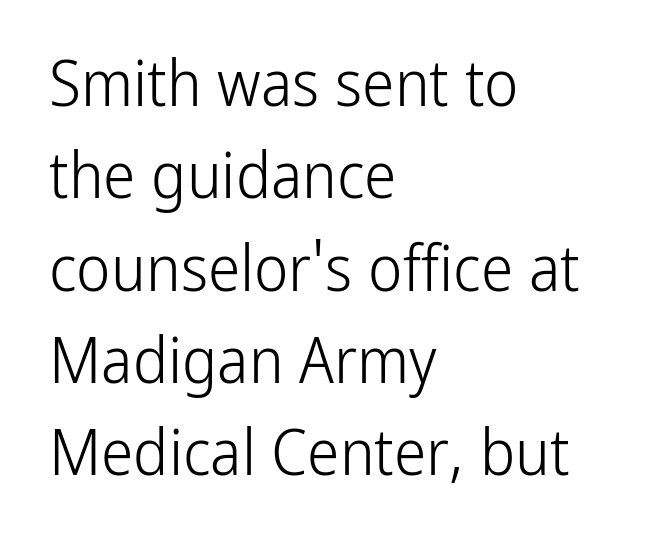
Font category for this specimen: sans-serif. Is this a fixed-width face? No — the glyphs have proportional, varying widths. Italic? Not at all — the glyphs are vertical. The leading is moderate, giving the passage an even texture.
